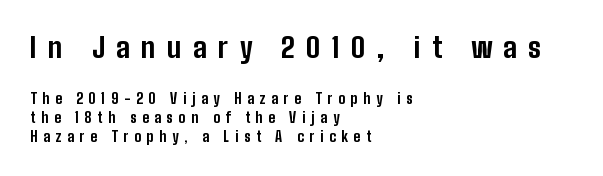
The image shows 28 px bold, condensed sans-serif type, upright; set left-aligned, normal line spacing (1.35x), unusually wide letter spacing (+0.41 em), not underlined; the first (top) block is 2.0x larger; low stroke contrast and a medium x-height.
